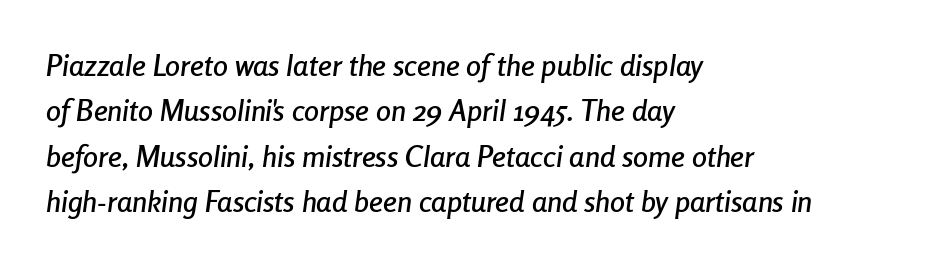
{"italic": "yes", "lean": "right", "slant_degrees": 8, "width": "condensed", "stroke_contrast": "low", "x_height": "medium", "monospaced": "no", "underline": "no", "align": "left", "line_spacing": "normal", "line_spacing_ratio": 1.51, "letter_spacing": "normal", "letter_spacing_em": 0.0, "glyph_px": 30}
